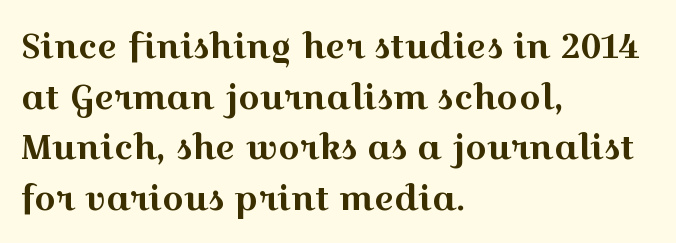
The image shows 34 px wide serif type, upright; set left-aligned, normal line spacing (1.49x), normal letter spacing, not underlined; a medium x-height.
